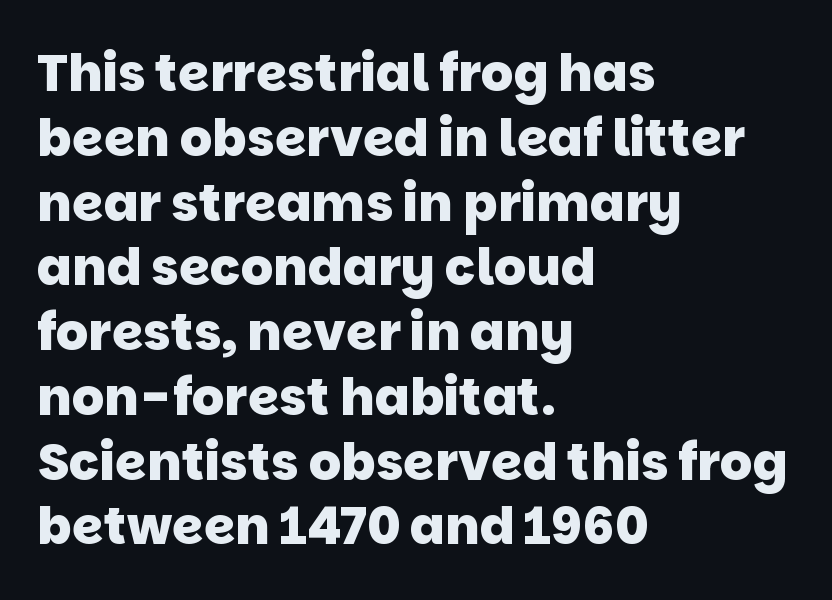
Q: Is the text bold? A: Yes.
Q: Is the typeface a serif or a sans-serif typeface? A: Sans-serif.
Q: Is the text underlined? A: No.
Q: How is the paragraph aligned? A: Left-aligned.
Q: Is the spacing between letters normal or unusually wide? A: Normal.
Q: Is the spacing between lines tight, normal or loose? A: Normal.
Q: Width (condensed, normal, or wide)? A: Normal.
Q: Stroke contrast? A: Low.
Q: x-height? A: Large.
Q: Monospaced? A: No.
